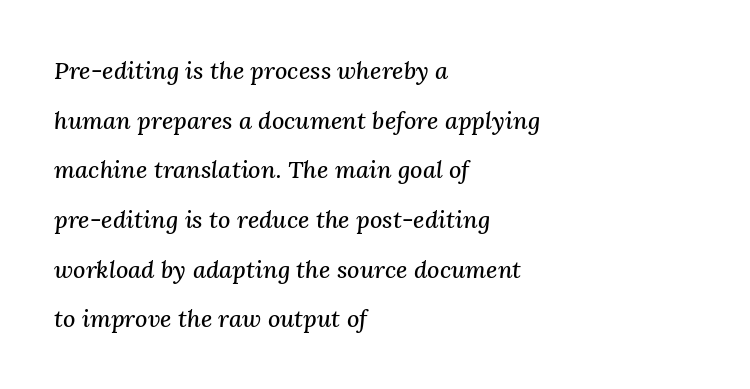
{"italic": "yes", "lean": "right", "slant_degrees": 3, "underline": "no", "align": "left", "line_spacing": "loose", "line_spacing_ratio": 2.07, "letter_spacing": "normal", "letter_spacing_em": 0.0, "glyph_px": 24}
